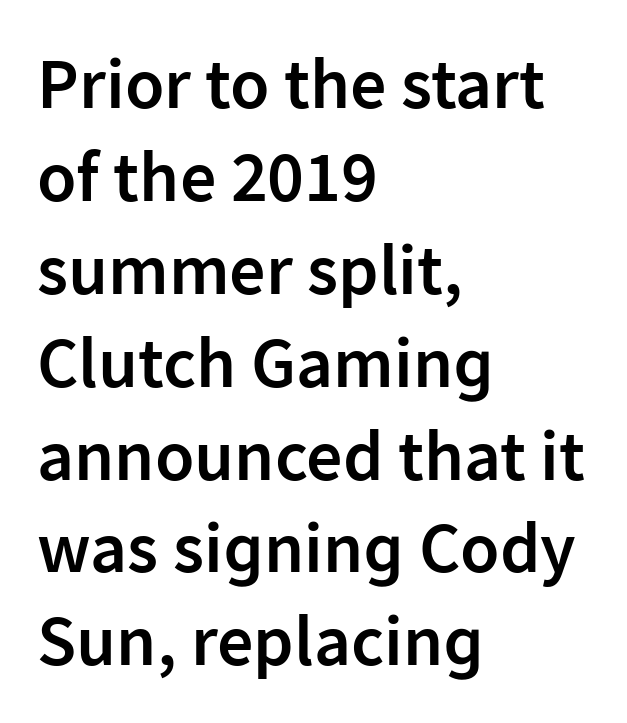
What weight is shown? A semibold, between regular and bold. The gaps between neighbouring characters are ordinary and unremarkable. Observe the absence of serifs on each vertical stroke in this sample. Vertical strokes here are truly vertical. You could not count columns in this text — the font is proportionally spaced.
